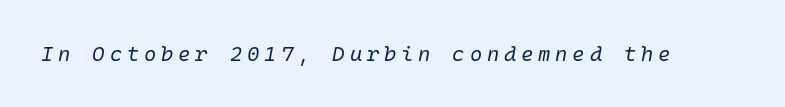
{"italic": "yes", "lean": "right", "slant_degrees": 10, "bold": "no", "underline": "no", "letter_spacing": "wide", "letter_spacing_em": 0.23, "glyph_px": 21}
